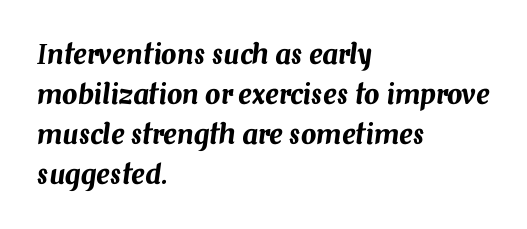
Interline gaps are of average width in this sample. Line beginnings align vertically; line endings do not. Is the letter spacing exaggerated? No — it looks like the ordinary default. Each row of text sits above clean, open space.
